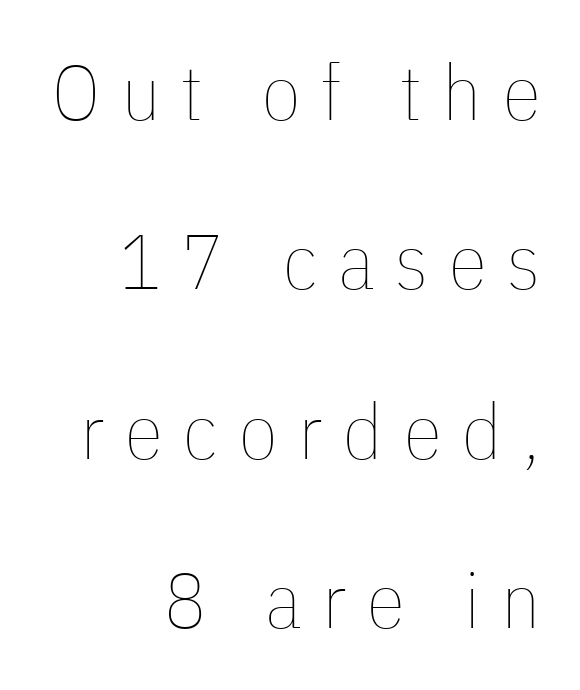
This rendering uses right alignment, leaving the left contour irregular. Clear beneath every line of the passage. Is this a fixed-width face? No — the glyphs have proportional, varying widths. What's the leading like? Stretched, with rows far apart. Ascenders rise straight up at ninety degrees.
